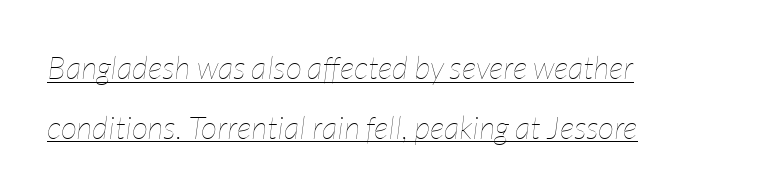
The image shows 32 px thin, condensed type, italic (leaning right); set left-aligned, line spacing 1.86x, normal letter spacing, underlined; low stroke contrast and a medium x-height.
